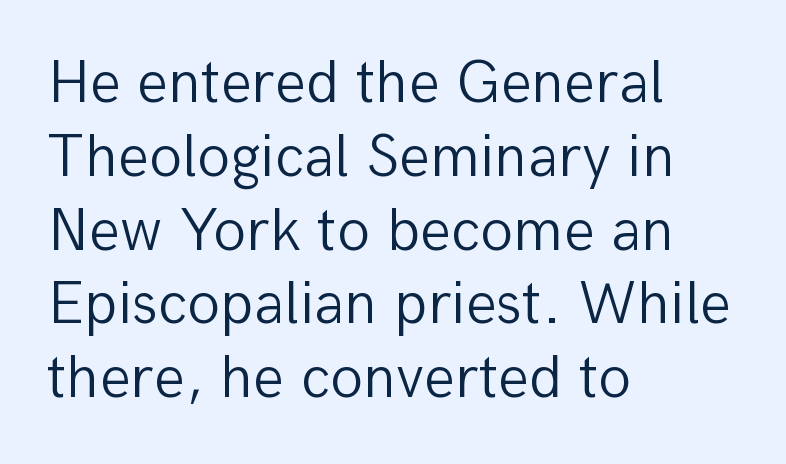
You could not count columns in this text — the font is proportionally spaced. Think standard paragraph weight, or any step lighter than that. I'd call this a sans setting — the letters go barefoot. Leftover space on each line is placed entirely after the last word.
